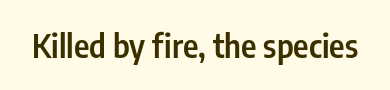
A typesetter would call this proportional, since set widths differ per character. This rendering employs a face without finishing strokes, i.e., a sans-serif. Nobody drew a line under any word here. Unlike italic type, these characters show no tilt at all. Does the weight exceed regular? Yes, but only to semibold.
